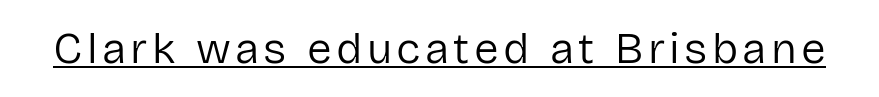
Each letter's strokes conclude bluntly, with no projecting serifs. Decoration check: the copy is underlined. Do the characters align in a grid? No, the font is proportional. Every stem runs plumb, perpendicular to the baseline.
